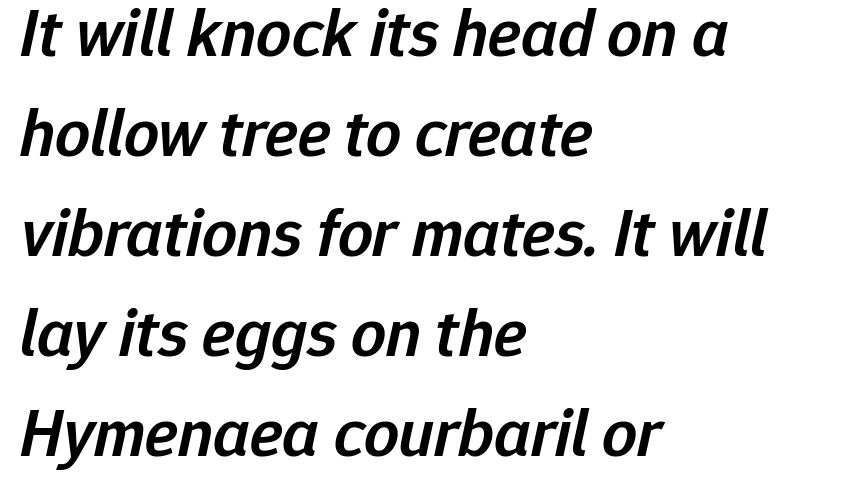
The image shows 69 px semibold type, italic (leaning right); set left-aligned, normal line spacing (1.45x), normal letter spacing, not underlined; low stroke contrast and a medium x-height.
